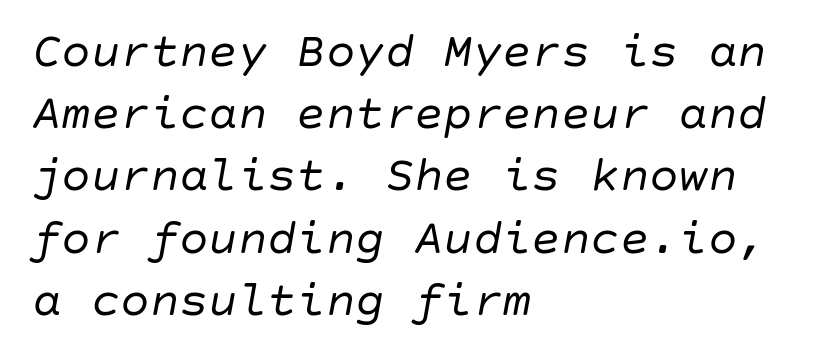
{"italic": "yes", "lean": "right", "slant_degrees": 10, "bold": "no", "weight": "regular", "width": "normal", "stroke_contrast": "low", "x_height": "large", "underline": "no", "align": "left", "line_spacing": "normal", "line_spacing_ratio": 1.27, "letter_spacing": "normal", "letter_spacing_em": 0.0, "glyph_px": 49}
